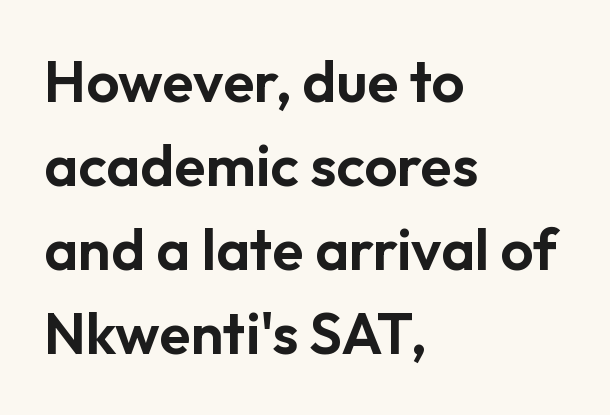
The image shows 58 px sans-serif type, upright; set left-aligned, normal line spacing (1.45x), normal letter spacing, not underlined; low stroke contrast and a medium x-height.
